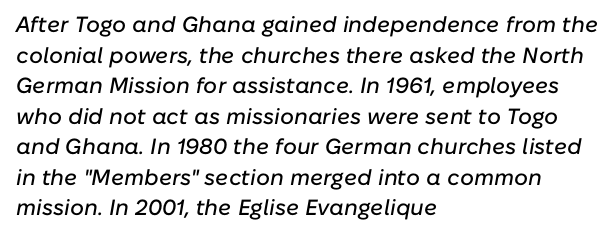
In terms of letterspacing, this is plain default setting. The lettering tilts uniformly, giving the passage an italic look. The space between consecutive lines is moderate. The specimen omits any rule beneath the text block's lines.
